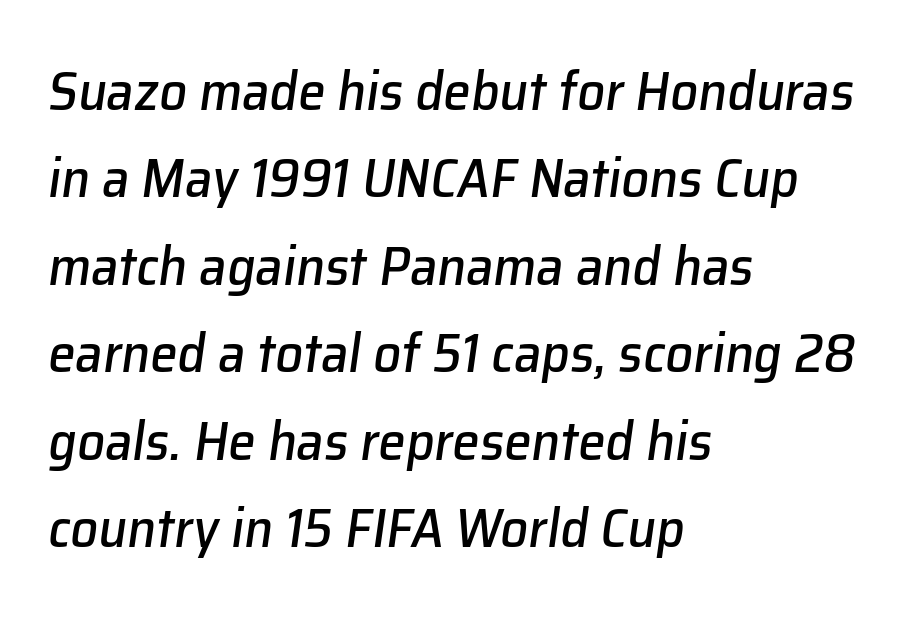
{"italic": "yes", "lean": "right", "slant_degrees": 8, "width": "normal", "stroke_contrast": "low", "x_height": "medium", "monospaced": "no", "underline": "no", "align": "left", "line_spacing": "normal", "line_spacing_ratio": 1.59, "letter_spacing": "normal", "letter_spacing_em": 0.0, "glyph_px": 55}
